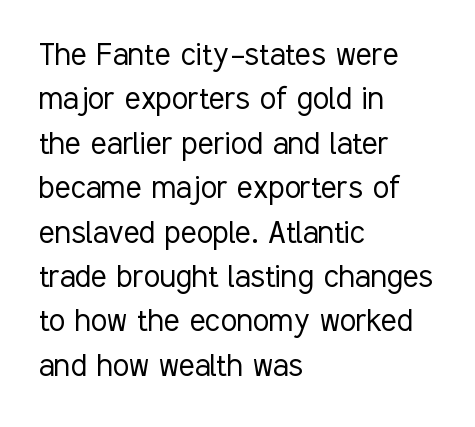
Q: Is the text bold? A: No.
Q: Is the text italic (slanted)? A: No, it is upright.
Q: Is the typeface a serif or a sans-serif typeface? A: Sans-serif.
Q: Is the text underlined? A: No.
Q: How is the paragraph aligned? A: Left-aligned.
Q: Is the spacing between letters normal or unusually wide? A: Normal.
Q: Width (condensed, normal, or wide)? A: Condensed.
Q: Stroke contrast? A: Low.
Q: x-height? A: Medium.
Q: Monospaced? A: No.
